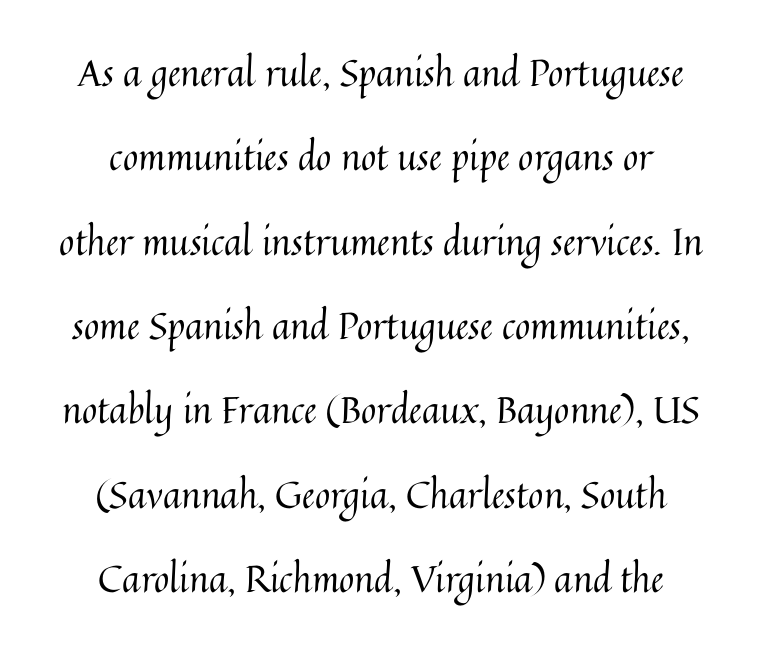
{"bold": "no", "weight": "regular", "width": "normal", "stroke_contrast": "medium", "x_height": "medium", "monospaced": "no", "underline": "no", "align": "center", "line_spacing": "loose", "line_spacing_ratio": 2.28, "letter_spacing": "normal", "letter_spacing_em": 0.0, "glyph_px": 37}
